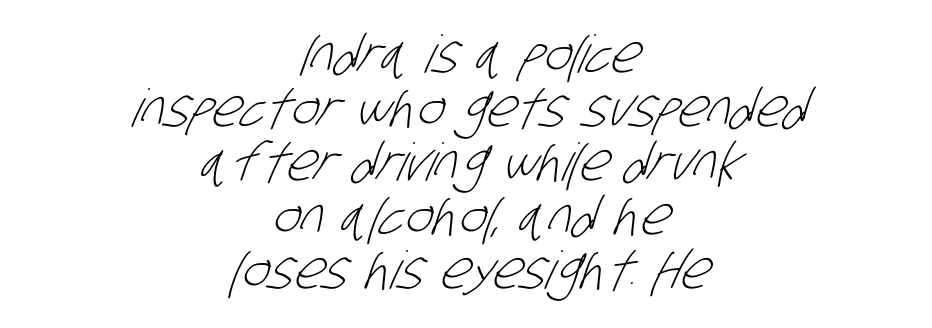
Q: Is the text bold? A: No.
Q: Is the typeface a serif or a sans-serif typeface? A: Sans-serif.
Q: Is the text underlined? A: No.
Q: How is the paragraph aligned? A: Centered.
Q: Is the spacing between letters normal or unusually wide? A: Normal.
Q: Is the spacing between lines tight, normal or loose? A: Tight.
Q: Width (condensed, normal, or wide)? A: Condensed.
Q: Stroke contrast? A: Low.
Q: x-height? A: Large.
Q: Monospaced? A: No.
